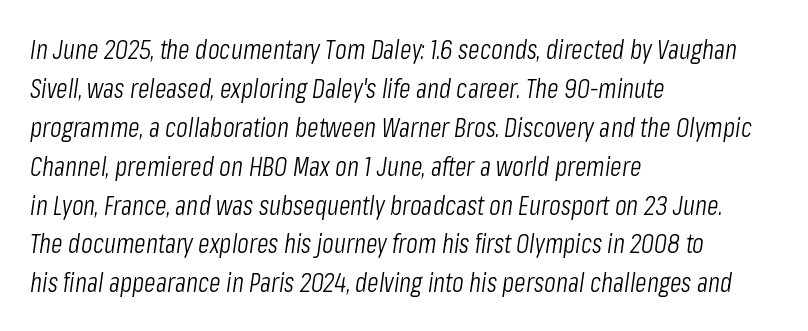
Q: Is the text bold? A: No.
Q: Is the text italic (slanted)? A: Yes, it leans right by about 8 degrees.
Q: Is the text underlined? A: No.
Q: How is the paragraph aligned? A: Left-aligned.
Q: Is the spacing between letters normal or unusually wide? A: Normal.
Q: Is the spacing between lines tight, normal or loose? A: Normal.
